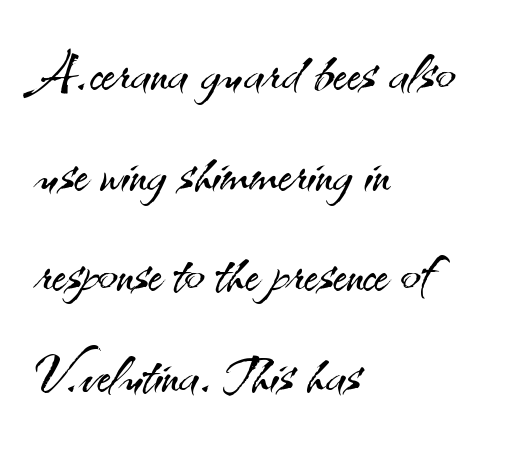
{"serif": "no", "bold": "no", "weight": "light", "width": "normal", "stroke_contrast": "medium", "x_height": "small", "monospaced": "no", "underline": "no", "align": "left", "line_spacing": "normal", "line_spacing_ratio": 1.36, "letter_spacing": "normal", "letter_spacing_em": 0.0, "glyph_px": 74}
